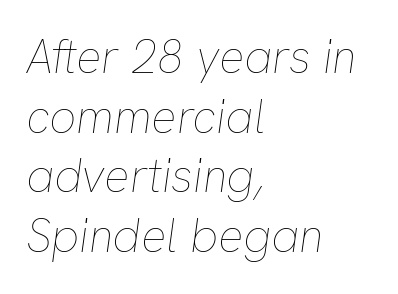
{"italic": "yes", "lean": "right", "slant_degrees": 8, "bold": "no", "weight": "thin", "width": "normal", "stroke_contrast": "low", "x_height": "medium", "monospaced": "no", "underline": "no", "align": "left", "line_spacing": "normal", "line_spacing_ratio": 1.27, "letter_spacing": "normal", "letter_spacing_em": 0.0, "glyph_px": 47}
